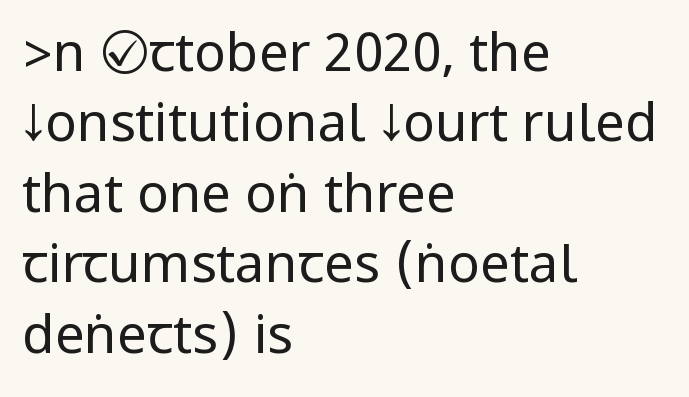
The image shows 53 px regular-weight, condensed sans-serif type, upright; set left-aligned, normal line spacing (1.33x), normal letter spacing, not underlined; low stroke contrast.
